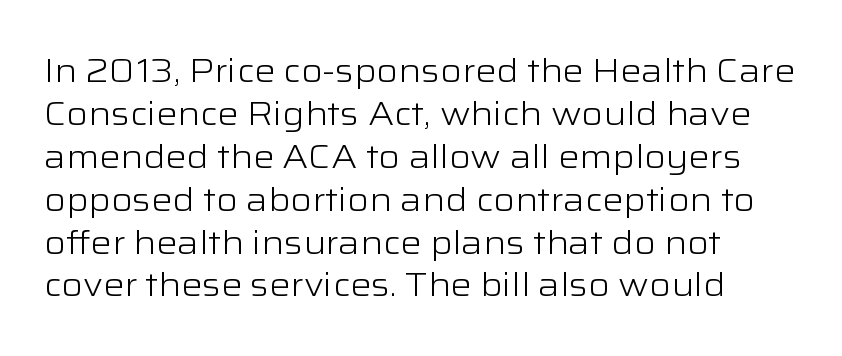
{"serif": "no", "italic": "no", "bold": "no", "weight": "light", "width": "wide", "stroke_contrast": "low", "x_height": "medium", "monospaced": "no", "underline": "no", "align": "left", "line_spacing": "normal", "line_spacing_ratio": 1.3, "letter_spacing": "normal", "letter_spacing_em": 0.0, "glyph_px": 33}
